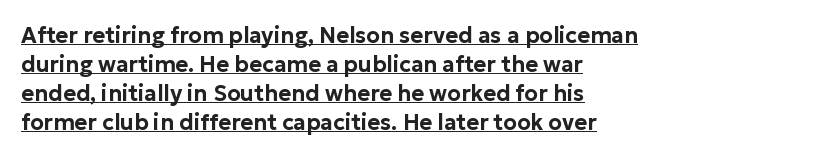
{"italic": "no", "underline": "yes", "align": "left", "line_spacing": "normal", "line_spacing_ratio": 1.32, "letter_spacing": "normal", "letter_spacing_em": 0.0, "glyph_px": 22}
